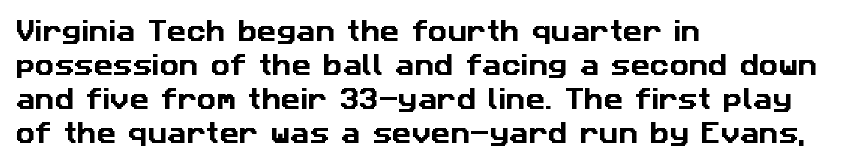
Successive baselines arrive at the customary interval. Caption: multi-line text, flush left, ragged right. Honestly, there is no underline to notice here at all. Letter spacing: default.
